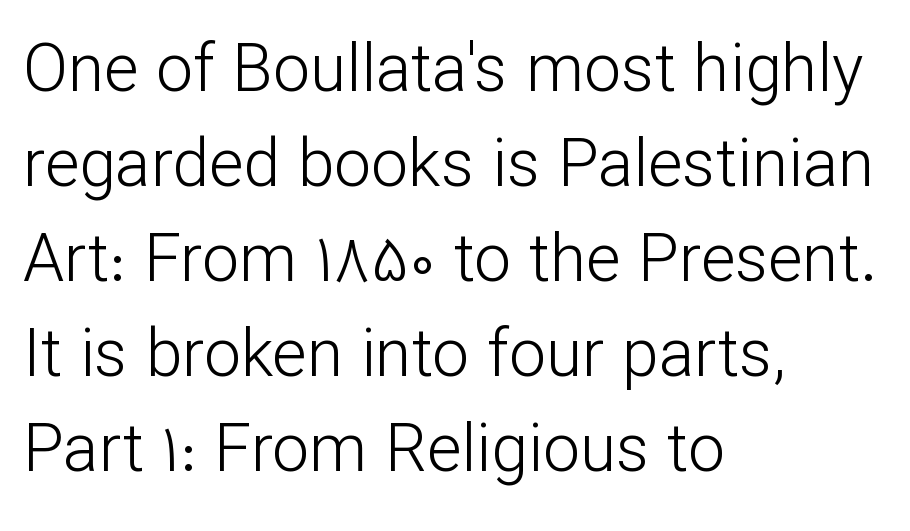
Weight class: somewhere from thin through regular. Just letters on the line, the space beneath them empty. Spacing verdict: proportional, widths tailored to each character. Classification — sans serif. Every stem runs plumb, perpendicular to the baseline. The rendering keeps characters at their native spacing.
